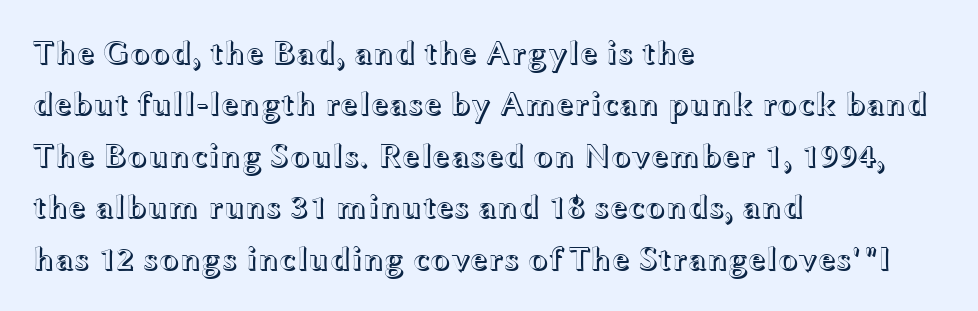
{"italic": "no", "width": "wide", "x_height": "medium", "monospaced": "no", "underline": "no", "align": "left", "line_spacing": "normal", "line_spacing_ratio": 1.56, "letter_spacing": "normal", "letter_spacing_em": 0.0, "glyph_px": 33}
